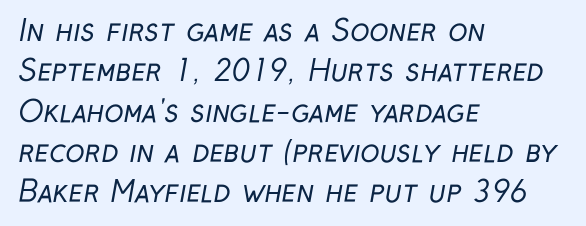
Q: Is the text bold? A: No.
Q: Is the typeface a serif or a sans-serif typeface? A: Sans-serif.
Q: Is the text underlined? A: No.
Q: How is the paragraph aligned? A: Left-aligned.
Q: Is the spacing between letters normal or unusually wide? A: Normal.
Q: Is the spacing between lines tight, normal or loose? A: Normal.
Q: Width (condensed, normal, or wide)? A: Condensed.
Q: Stroke contrast? A: Low.
Q: x-height? A: Medium.
Q: Monospaced? A: No.
